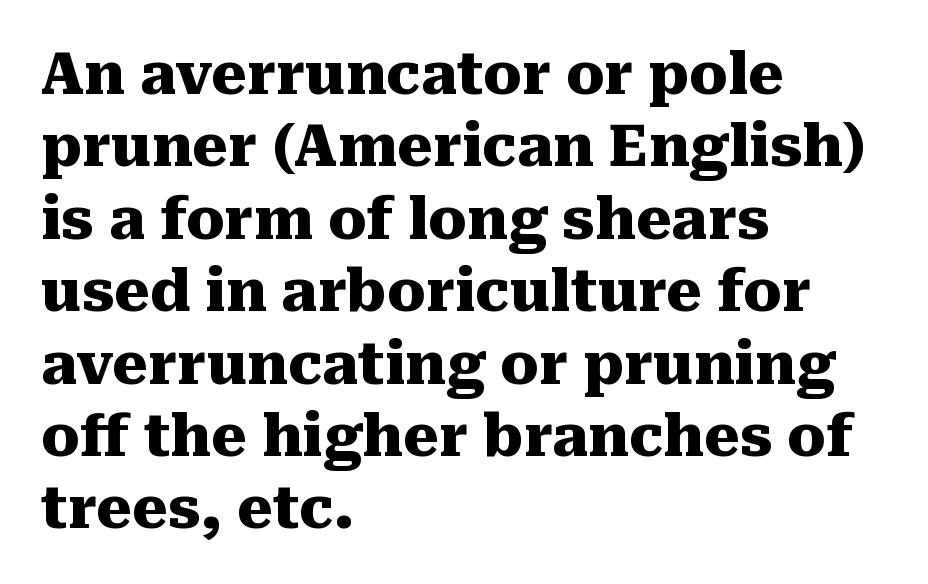
{"serif": "yes", "italic": "no", "bold": "yes", "weight": "heavy", "width": "normal", "stroke_contrast": "medium", "x_height": "medium", "monospaced": "no", "underline": "no", "align": "left", "line_spacing": "normal", "line_spacing_ratio": 1.27, "letter_spacing": "normal", "letter_spacing_em": 0.0, "glyph_px": 57}
